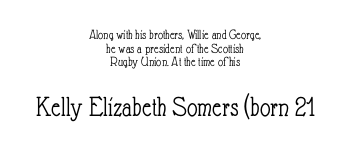
Is this a fixed-width face? No — the glyphs have proportional, varying widths. Line spacing here is tight. The typesetter chose a symmetrical, centered arrangement here. The face used here appears at its bigger size in the lower chunk.
